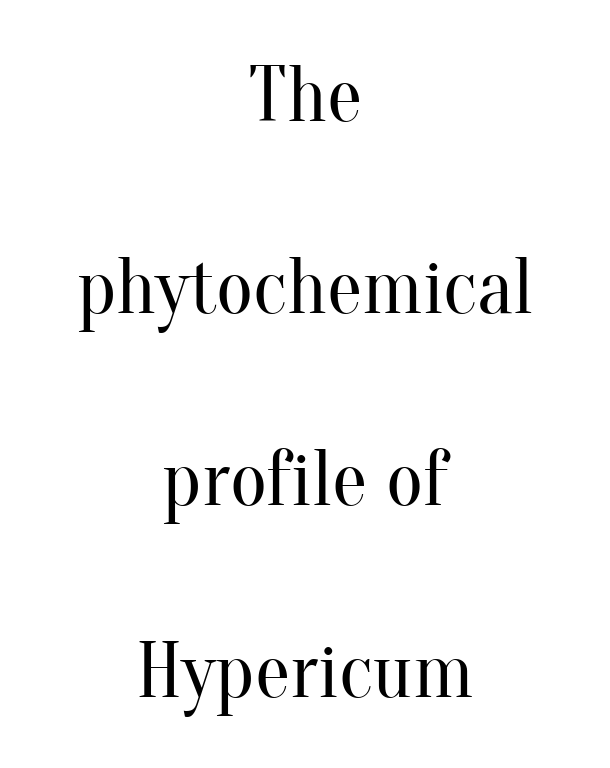
The image shows 79 px regular-weight serif type, upright; set centered, loose line spacing (2.43x), normal letter spacing, not underlined; medium stroke contrast and a small x-height.
